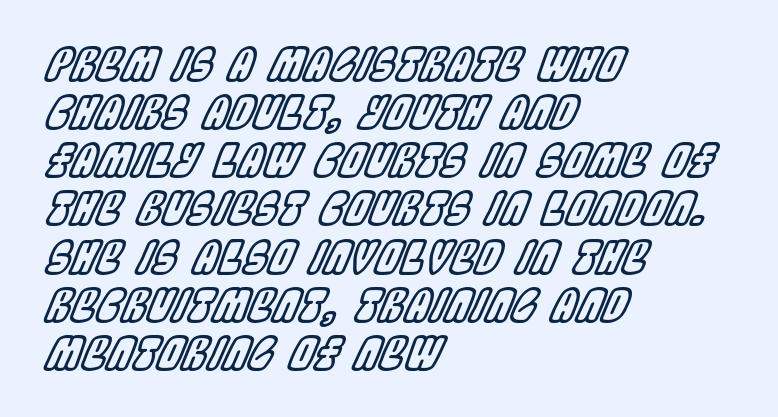
{"italic": "yes", "lean": "right", "slant_degrees": 22, "width": "condensed", "x_height": "large", "monospaced": "no", "underline": "no", "align": "left", "line_spacing": "tight", "line_spacing_ratio": 1.07, "letter_spacing": "normal", "letter_spacing_em": 0.0, "glyph_px": 45}
